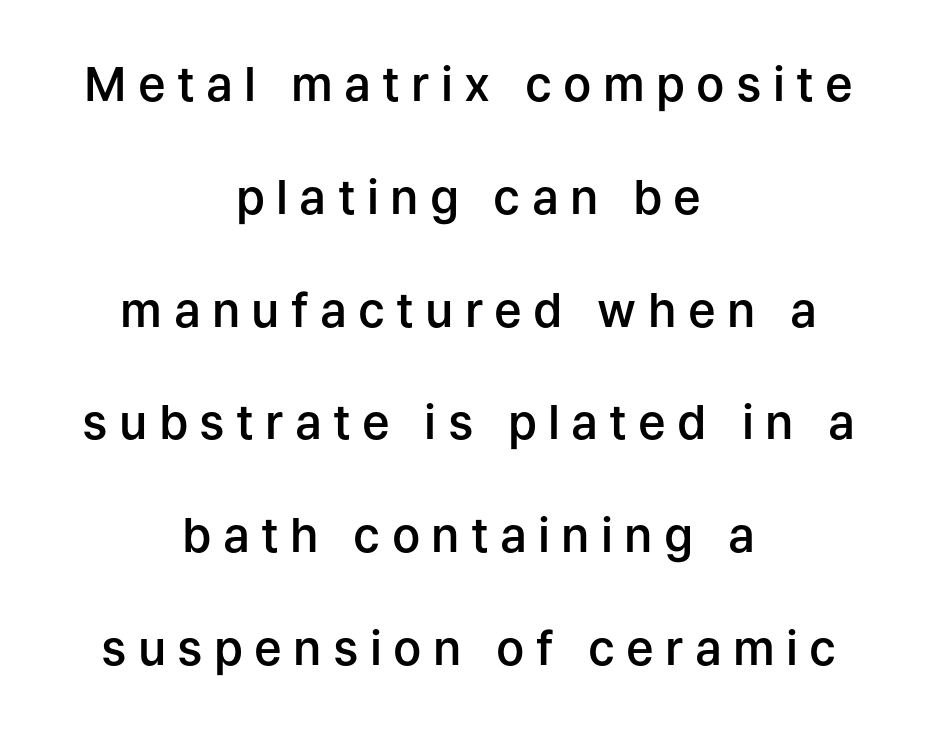
Q: Is the text bold? A: Semi-bold.
Q: Is the text italic (slanted)? A: No, it is upright.
Q: Is the typeface a serif or a sans-serif typeface? A: Sans-serif.
Q: Is the text underlined? A: No.
Q: How is the paragraph aligned? A: Centered.
Q: Is the spacing between letters normal or unusually wide? A: Unusually wide.
Q: Is the spacing between lines tight, normal or loose? A: Loose.
Q: Width (condensed, normal, or wide)? A: Normal.
Q: Stroke contrast? A: Low.
Q: x-height? A: Medium.
Q: Monospaced? A: No.
